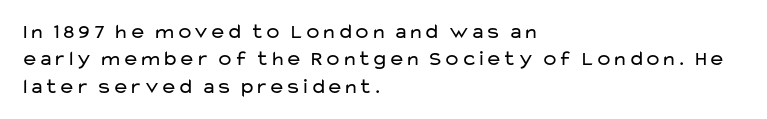
Q: Is the text bold? A: No.
Q: Is the text italic (slanted)? A: No, it is upright.
Q: Is the text underlined? A: No.
Q: How is the paragraph aligned? A: Left-aligned.
Q: Is the spacing between letters normal or unusually wide? A: Normal.
Q: Is the spacing between lines tight, normal or loose? A: Normal.
